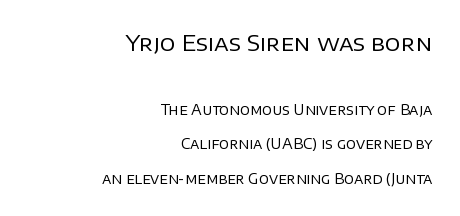
The image shows 22 px text type, upright; set right-aligned, loose line spacing (2.46x), normal letter spacing, not underlined; the first (top) block is 1.57x larger.
